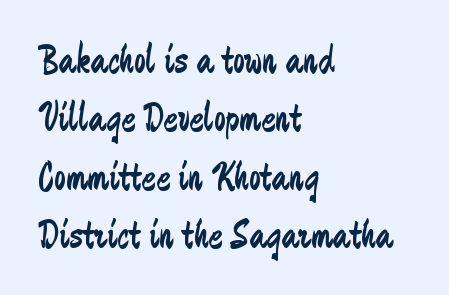
Q: Is the text bold? A: No.
Q: Is the text italic (slanted)? A: Yes.
Q: Is the typeface a serif or a sans-serif typeface? A: Sans-serif.
Q: Is the text underlined? A: No.
Q: How is the paragraph aligned? A: Left-aligned.
Q: Is the spacing between letters normal or unusually wide? A: Normal.
Q: Is the spacing between lines tight, normal or loose? A: Normal.
Q: Width (condensed, normal, or wide)? A: Condensed.
Q: Stroke contrast? A: Low.
Q: x-height? A: Medium.
Q: Monospaced? A: No.
